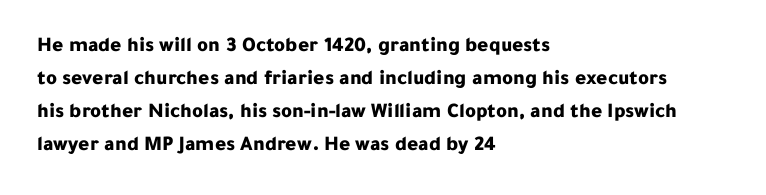
{"italic": "no", "bold": "yes", "underline": "no", "align": "left", "line_spacing": "normal", "line_spacing_ratio": 1.57, "letter_spacing": "normal", "letter_spacing_em": 0.0, "glyph_px": 21}
